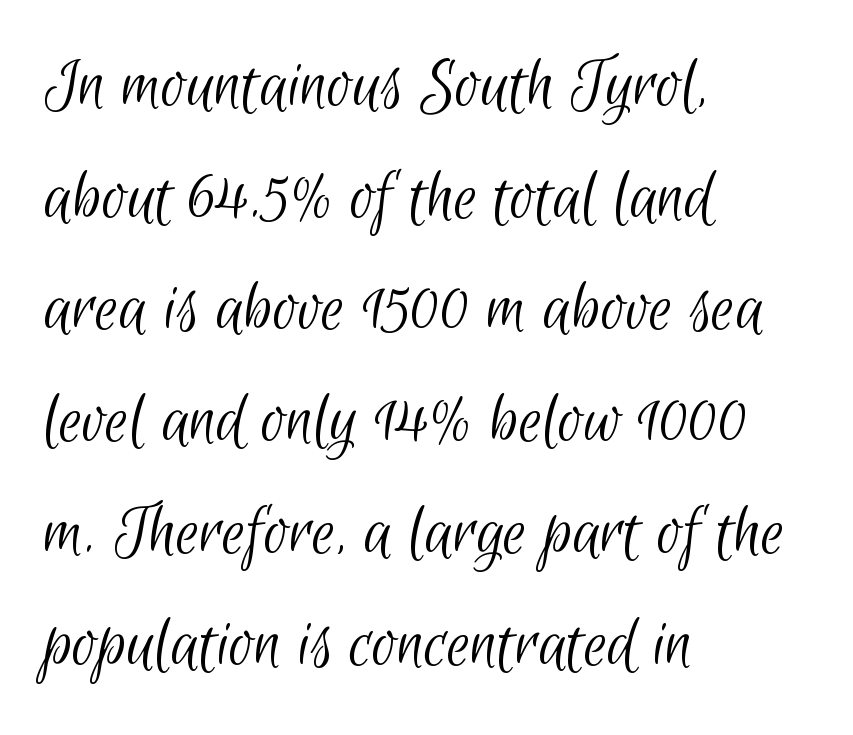
The image shows 75 px light, condensed sans-serif type; set left-aligned, normal line spacing (1.49x), normal letter spacing, not underlined; low stroke contrast and a small x-height.
